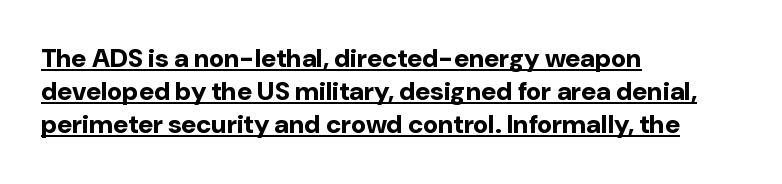
Where is the straight margin? On the left. Does the weight exceed regular? Yes, all the way to bold. These lines were composed using upright roman letters. The lettering is marked with a stroke running underneath it. The letters sit at their default tracking, neither squeezed nor spread.
